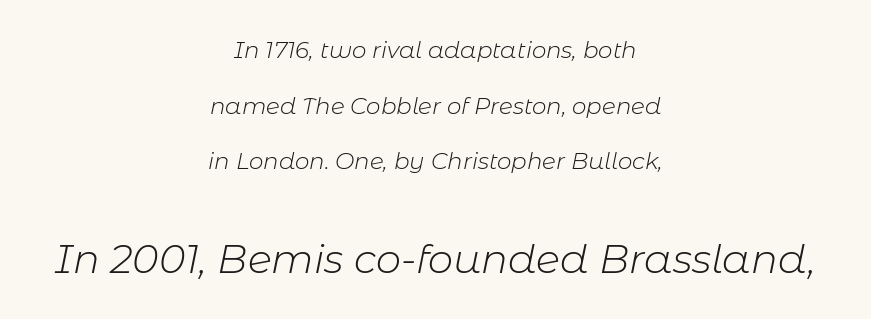
The lines in this sample share a center point and differ in where they start and stop. Do the characters align in a grid? No, the font is proportional. The zone under the glyphs is completely vacant. Compared with typical body copy, the letter spacing here is the same. Rendered with sloped, italic letterforms. The cut favours lightness, reaching ordinary text weight at its darkest.
